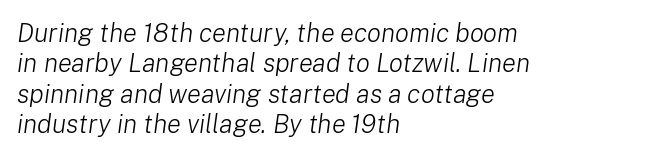
{"italic": "yes", "lean": "right", "slant_degrees": 8, "bold": "no", "underline": "no", "align": "left", "line_spacing_ratio": 1.17, "letter_spacing": "normal", "letter_spacing_em": 0.0, "glyph_px": 26}
